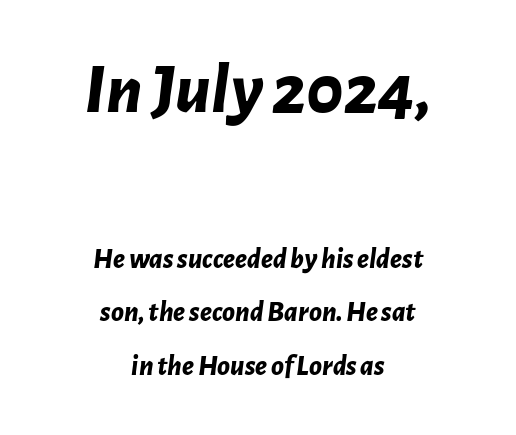
The image shows 72 px bold type, italic (leaning right); set centered, line spacing 1.84x, normal letter spacing, not underlined; the first (top) block is 2.48x larger; low stroke contrast and a medium x-height.
